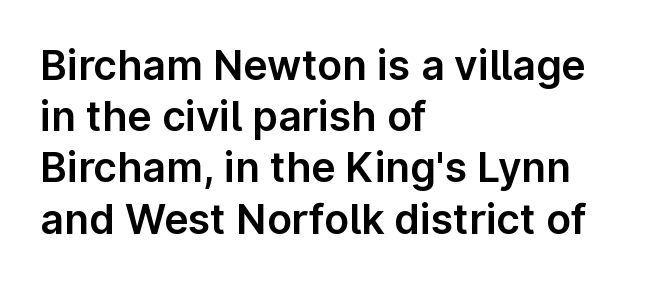
The image shows 41 px sans-serif type, upright; set left-aligned, normal line spacing (1.25x), normal letter spacing, not underlined; low stroke contrast and a medium x-height.
